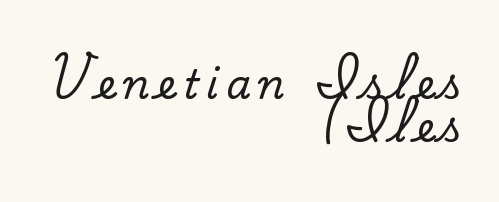
Just letters on the line, the space beneath them empty. The letters advance in unequal steps, a hallmark of proportional type. One glance says dense: line gaps are narrower than usual. These lines are composed in type with serifs.
